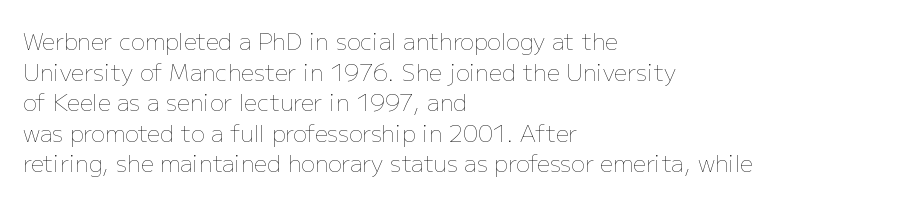
Vertical spacing — default. The text block is weighted toward the left margin, trailing off unevenly rightward. The baseline area is clear. These lines keep a tight, regular rhythm from letter to letter. No extra ink here — the face is not bold.
